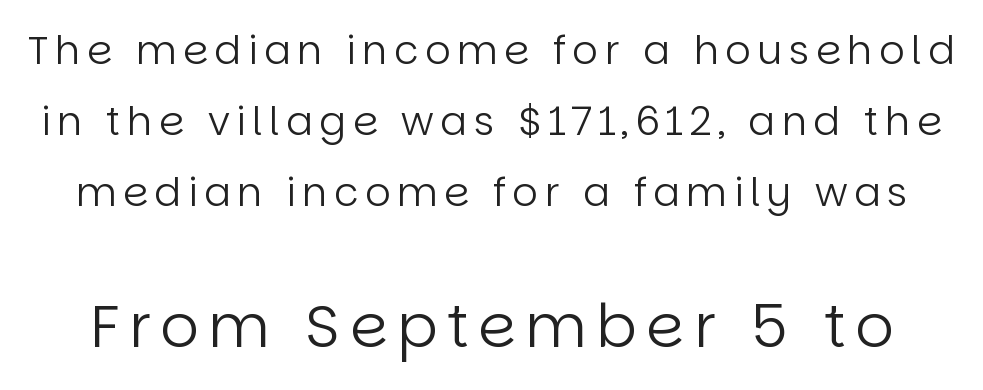
Q: Is the text bold? A: No.
Q: Is the text italic (slanted)? A: No, it is upright.
Q: Is the typeface a serif or a sans-serif typeface? A: Sans-serif.
Q: Is the text underlined? A: No.
Q: Which block of text is set in a larger size, the first (top) or the second (bottom)? A: The second (bottom) one.
Q: Width (condensed, normal, or wide)? A: Normal.
Q: Stroke contrast? A: Low.
Q: x-height? A: Large.
Q: Monospaced? A: No.
